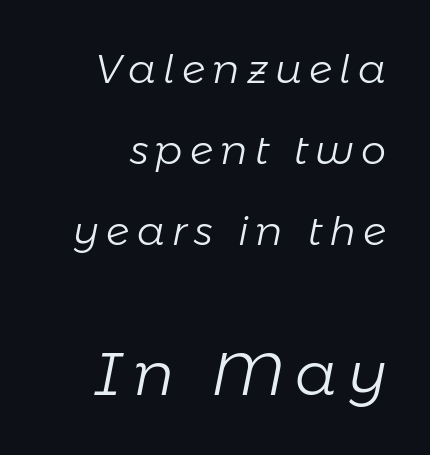
{"italic": "yes", "lean": "right", "slant_degrees": 11, "bold": "no", "weight": "light", "width": "normal", "stroke_contrast": "low", "x_height": "medium", "monospaced": "no", "underline": "no", "line_spacing": "loose", "line_spacing_ratio": 2.03, "larger_block": "second", "size_ratio": 1.5, "glyph_px": 60}
